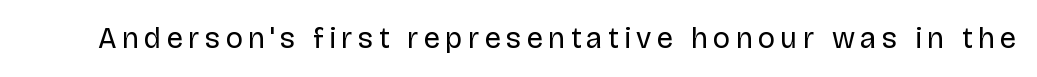
Q: Is the text bold? A: No.
Q: Is the text italic (slanted)? A: No, it is upright.
Q: Is the typeface a serif or a sans-serif typeface? A: Sans-serif.
Q: Is the text underlined? A: No.
Q: Width (condensed, normal, or wide)? A: Normal.
Q: Stroke contrast? A: Low.
Q: x-height? A: Large.
Q: Monospaced? A: No.
